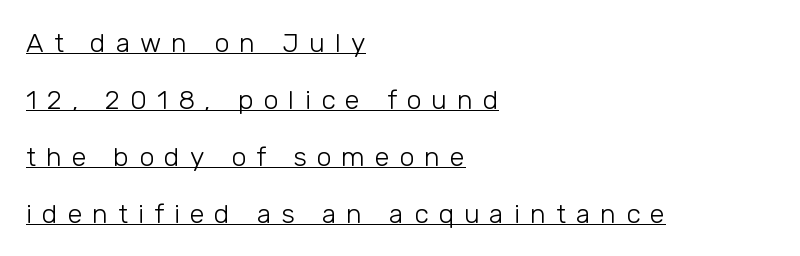
This sample trades compactness for vertical openness between lines. Quick note: underline on. This is not heavy type; no bold has been used. This rendering uses left alignment, leaving the right contour irregular. Words appear elongated and porous because spacing is wide.
